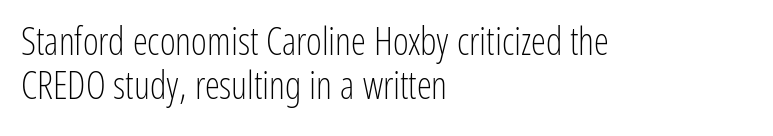
The image shows 38 px light, condensed sans-serif type, upright; set left-aligned, line spacing 1.17x, normal letter spacing, not underlined; low stroke contrast and a medium x-height.
